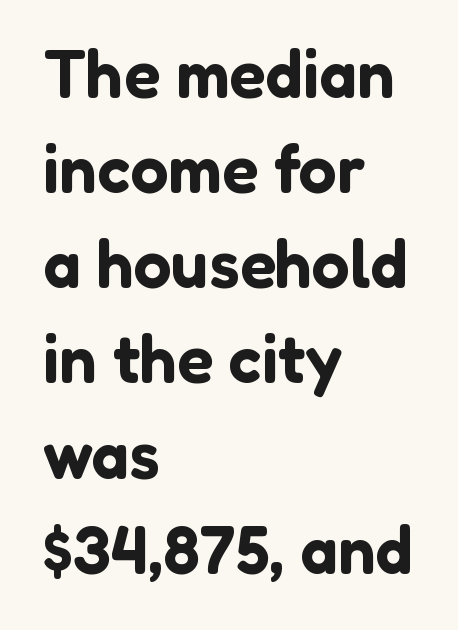
{"serif": "no", "italic": "no", "width": "normal", "stroke_contrast": "low", "x_height": "medium", "monospaced": "no", "underline": "no", "align": "left", "line_spacing": "normal", "line_spacing_ratio": 1.42, "letter_spacing": "normal", "letter_spacing_em": 0.0, "glyph_px": 67}
